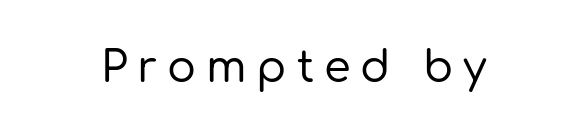
{"serif": "no", "italic": "no", "width": "normal", "stroke_contrast": "low", "x_height": "medium", "monospaced": "no", "underline": "no", "letter_spacing": "wide", "letter_spacing_em": 0.23, "glyph_px": 43}
